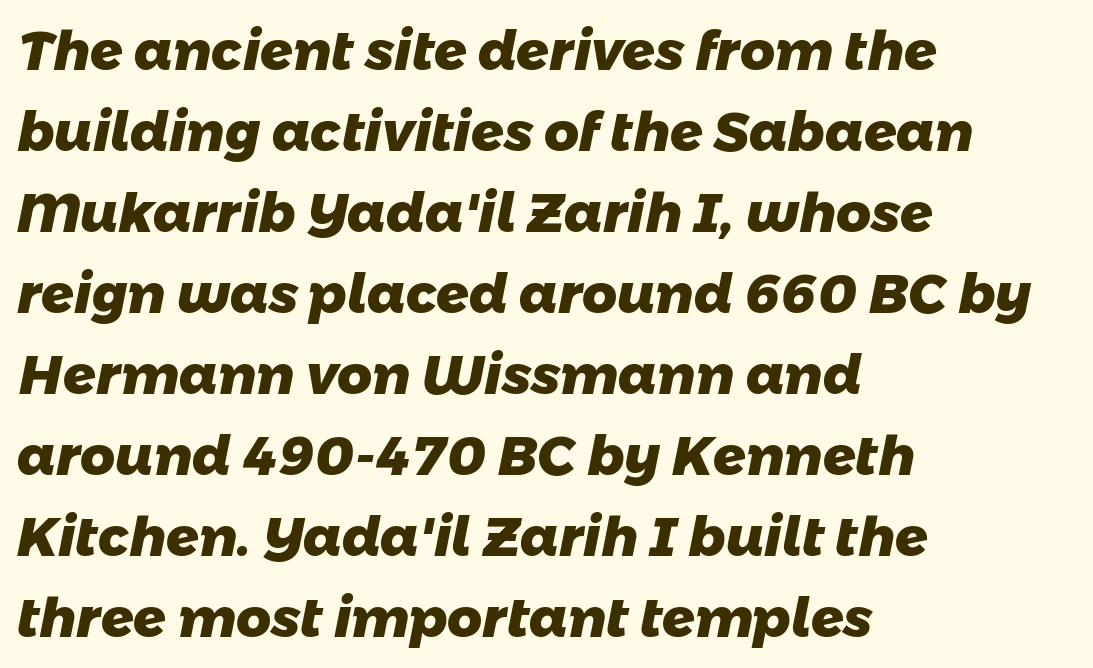
The image shows 54 px heavy sans-serif type; set left-aligned, normal line spacing (1.5x), normal letter spacing, not underlined; low stroke contrast and a medium x-height.
